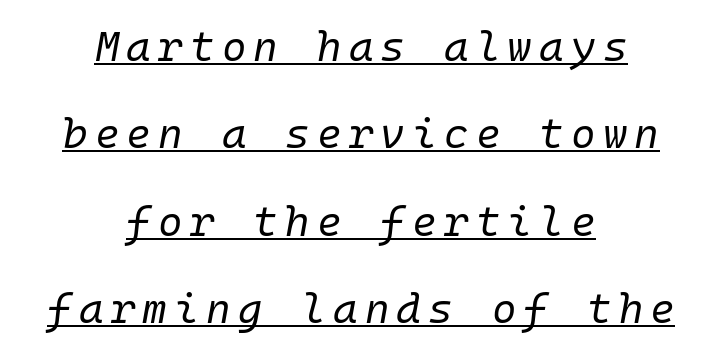
The image shows 42 px regular-weight type, italic (leaning right), monospaced; set centered, loose line spacing (2.08x), underlined; low stroke contrast and a medium x-height.
